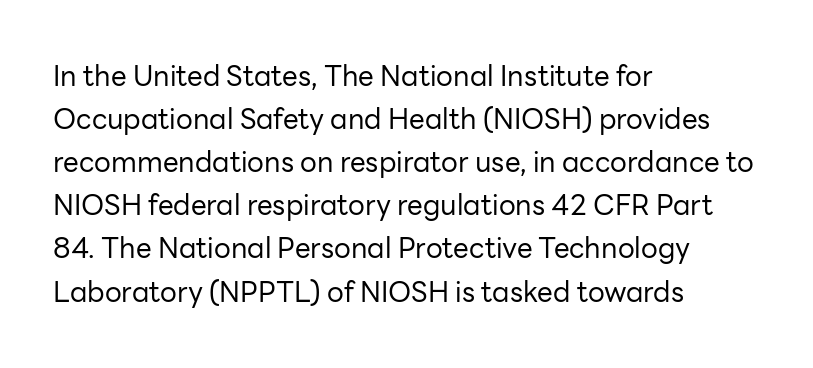
These lines were composed using upright roman letters. Stems and bowls with no extra thickness — not bold. The space between consecutive lines is moderate. What kind of face is this? One without serifs — a sans.
